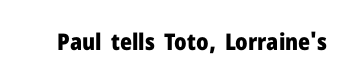
{"italic": "no", "bold": "yes", "underline": "no", "letter_spacing": "normal", "letter_spacing_em": 0.0, "glyph_px": 23}
